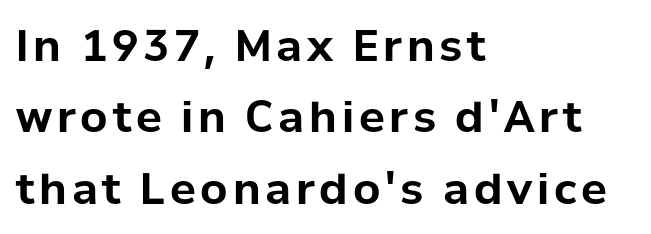
The image shows 43 px bold sans-serif type, upright; set left-aligned, normal line spacing (1.66x), not underlined; low stroke contrast and a medium x-height.
